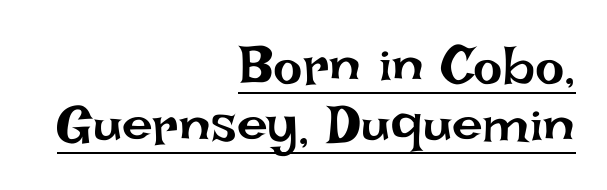
The image shows 55 px regular-weight type, upright; set right-aligned, tight line spacing (1.09x), normal letter spacing, underlined; low stroke contrast and a large x-height.
